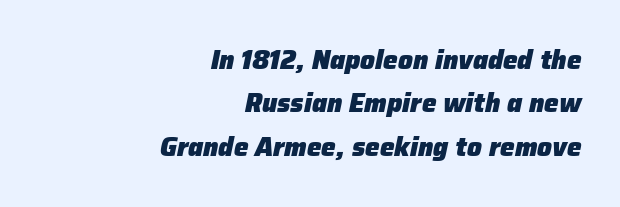
Q: Is the text bold? A: Yes.
Q: Is the text italic (slanted)? A: Yes, it leans right by about 12 degrees.
Q: Is the text underlined? A: No.
Q: How is the paragraph aligned? A: Right-aligned.
Q: Is the spacing between letters normal or unusually wide? A: Normal.
Q: Is the spacing between lines tight, normal or loose? A: Normal.
